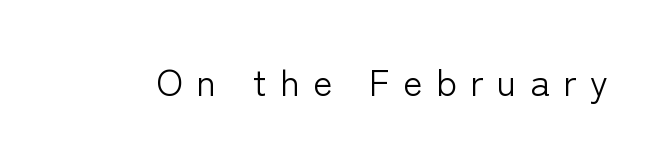
The image shows 37 px light sans-serif type, upright; set unusually wide letter spacing (+0.36 em), not underlined; low stroke contrast and a medium x-height.
